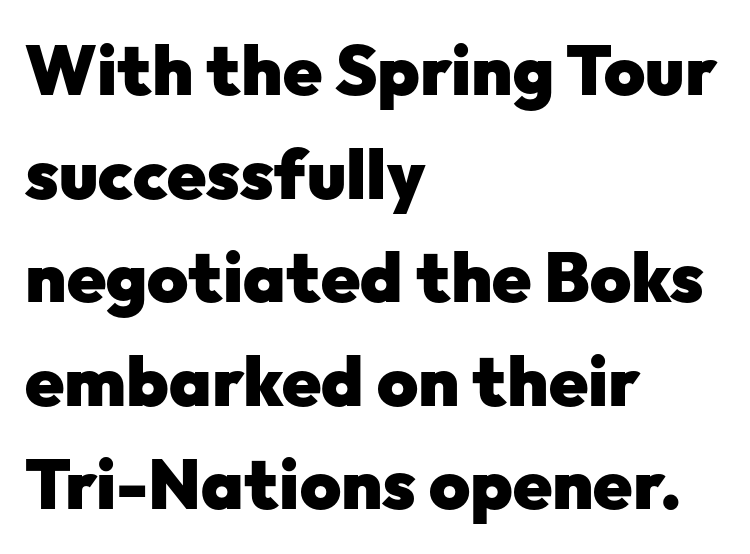
The image shows 70 px heavy sans-serif type, upright; set left-aligned, normal line spacing (1.48x), normal letter spacing, not underlined; low stroke contrast and a medium x-height.
